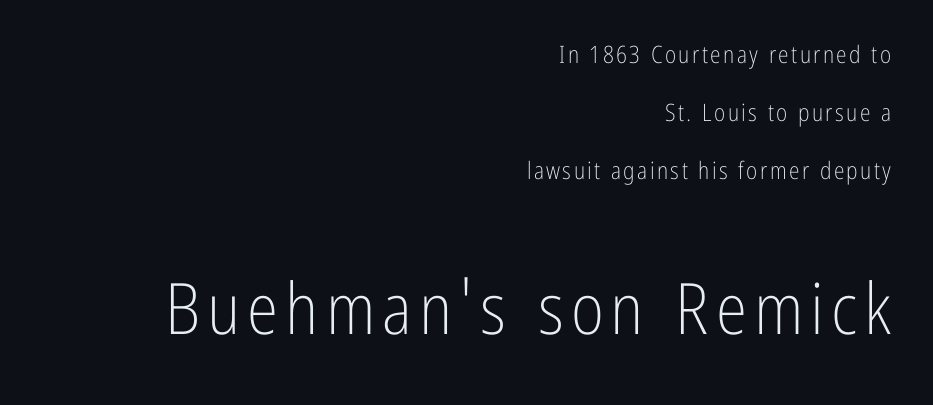
Q: Is the text bold? A: No.
Q: Is the text italic (slanted)? A: No, it is upright.
Q: Is the typeface a serif or a sans-serif typeface? A: Sans-serif.
Q: Is the text underlined? A: No.
Q: How is the paragraph aligned? A: Right-aligned.
Q: Is the spacing between lines tight, normal or loose? A: Loose.
Q: Which block of text is set in a larger size, the first (top) or the second (bottom)? A: The second (bottom) one.
Q: Width (condensed, normal, or wide)? A: Condensed.
Q: Stroke contrast? A: Low.
Q: x-height? A: Medium.
Q: Monospaced? A: No.
